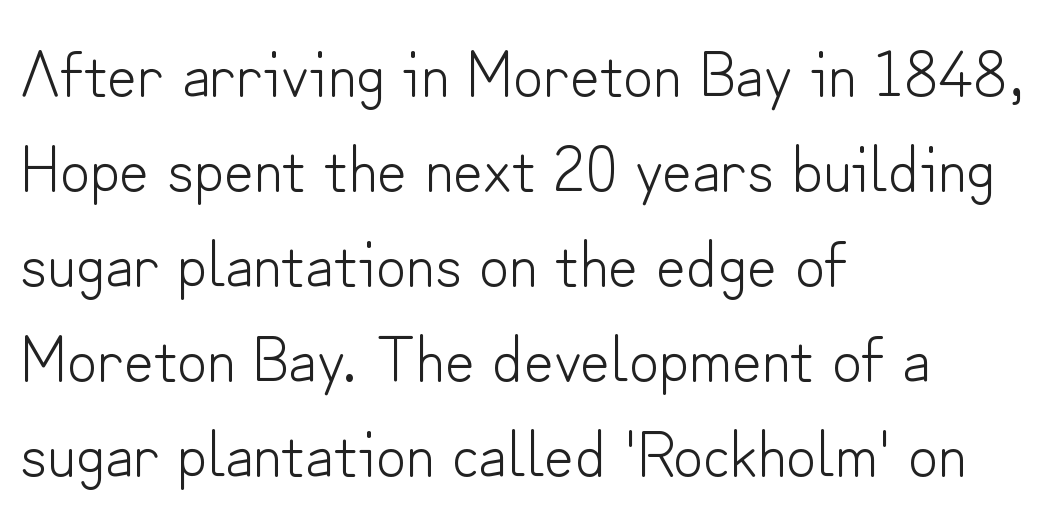
{"serif": "no", "italic": "no", "bold": "no", "weight": "light", "width": "normal", "stroke_contrast": "low", "x_height": "small", "monospaced": "no", "underline": "no", "align": "left", "line_spacing": "normal", "line_spacing_ratio": 1.46, "letter_spacing": "normal", "letter_spacing_em": 0.0, "glyph_px": 65}
